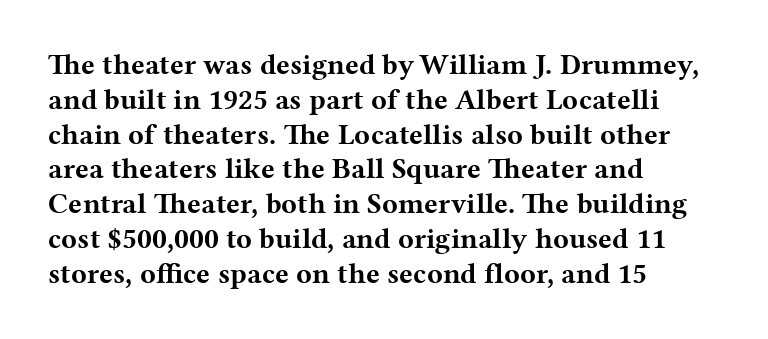
Between one letter and the next there's only the usual sliver of space. Varying glyph widths throughout — classic text-font behaviour. A student would call this left alignment; a typographer would say flush left, rag right. What weight is shown? A full bold with thick strokes. Nope, not italic — everything's standing straight.
